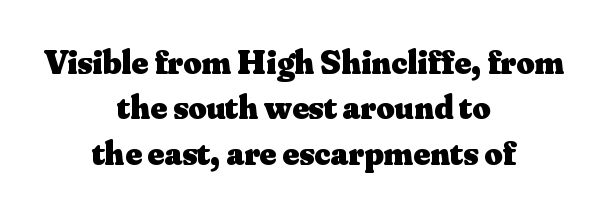
Q: Is the text bold? A: Yes.
Q: Is the text italic (slanted)? A: No, it is upright.
Q: Is the typeface a serif or a sans-serif typeface? A: Serif.
Q: Is the text underlined? A: No.
Q: How is the paragraph aligned? A: Centered.
Q: Is the spacing between letters normal or unusually wide? A: Normal.
Q: Is the spacing between lines tight, normal or loose? A: Normal.
Q: Width (condensed, normal, or wide)? A: Normal.
Q: Stroke contrast? A: Medium.
Q: x-height? A: Small.
Q: Monospaced? A: No.
